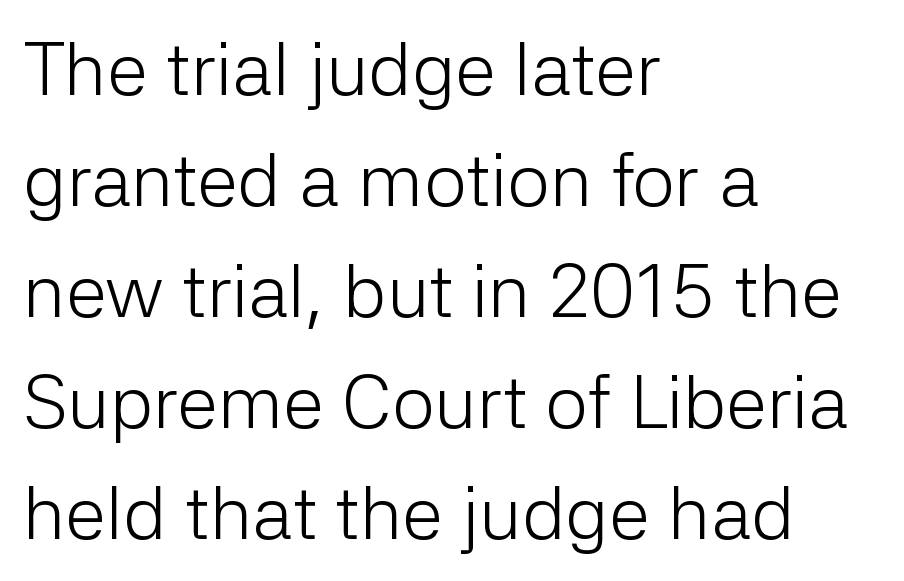
Q: Is the text bold? A: No.
Q: Is the text italic (slanted)? A: No, it is upright.
Q: Is the typeface a serif or a sans-serif typeface? A: Sans-serif.
Q: Is the text underlined? A: No.
Q: How is the paragraph aligned? A: Left-aligned.
Q: Is the spacing between letters normal or unusually wide? A: Normal.
Q: Is the spacing between lines tight, normal or loose? A: Normal.
Q: Width (condensed, normal, or wide)? A: Normal.
Q: Stroke contrast? A: Low.
Q: x-height? A: Medium.
Q: Monospaced? A: No.
